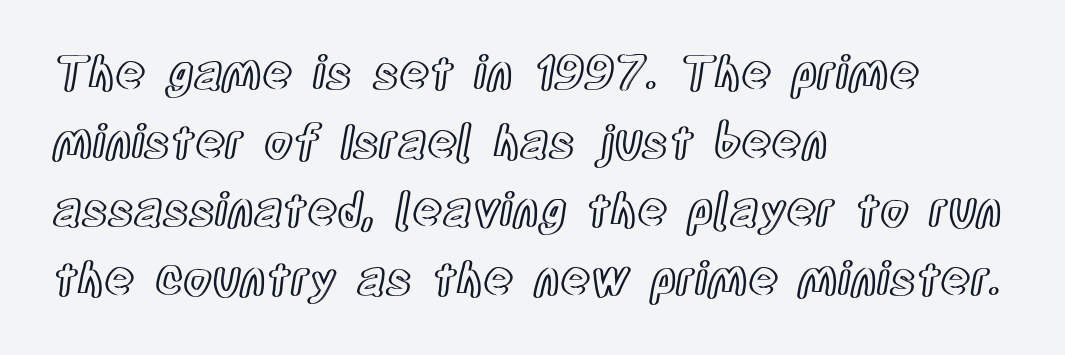
The image shows 46 px condensed type; set left-aligned, normal line spacing (1.49x), normal letter spacing, not underlined; a large x-height.
